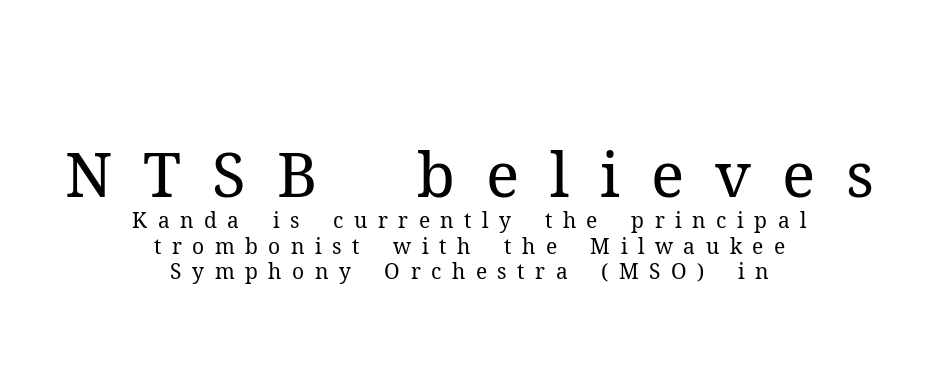
{"serif": "yes", "italic": "no", "bold": "no", "weight": "regular", "width": "normal", "stroke_contrast": "medium", "x_height": "medium", "monospaced": "no", "underline": "no", "align": "center", "line_spacing_ratio": 1.22, "letter_spacing": "wide", "letter_spacing_em": 0.5, "larger_block": "first", "size_ratio": 2.95, "glyph_px": 62}
